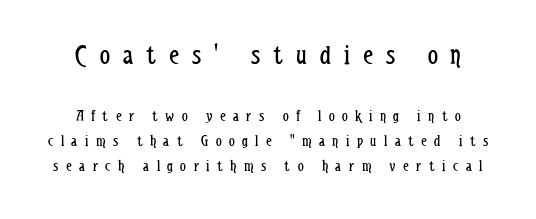
Looks like regular typesetting: each glyph gets only the width it needs. Regarding leading, the lines here are spaced in the standard way. Compared with typical body copy, the letter spacing here is much looser. Does the lettering tilt? It doesn't — this is upright. Underline: absent.
